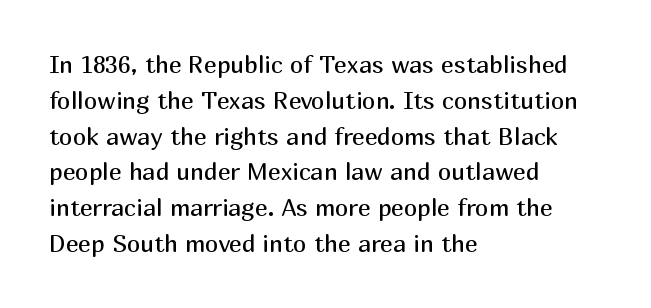
Q: Is the text bold? A: No.
Q: Is the text italic (slanted)? A: No, it is upright.
Q: Is the text underlined? A: No.
Q: How is the paragraph aligned? A: Left-aligned.
Q: Is the spacing between letters normal or unusually wide? A: Normal.
Q: Is the spacing between lines tight, normal or loose? A: Normal.
